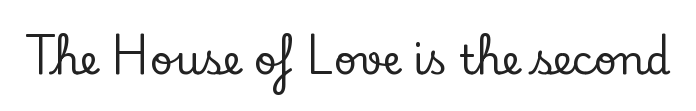
Q: Is the text italic (slanted)? A: No, it is upright.
Q: Is the text underlined? A: No.
Q: Is the spacing between letters normal or unusually wide? A: Normal.
Q: Width (condensed, normal, or wide)? A: Normal.
Q: Stroke contrast? A: Low.
Q: x-height? A: Small.
Q: Monospaced? A: No.
